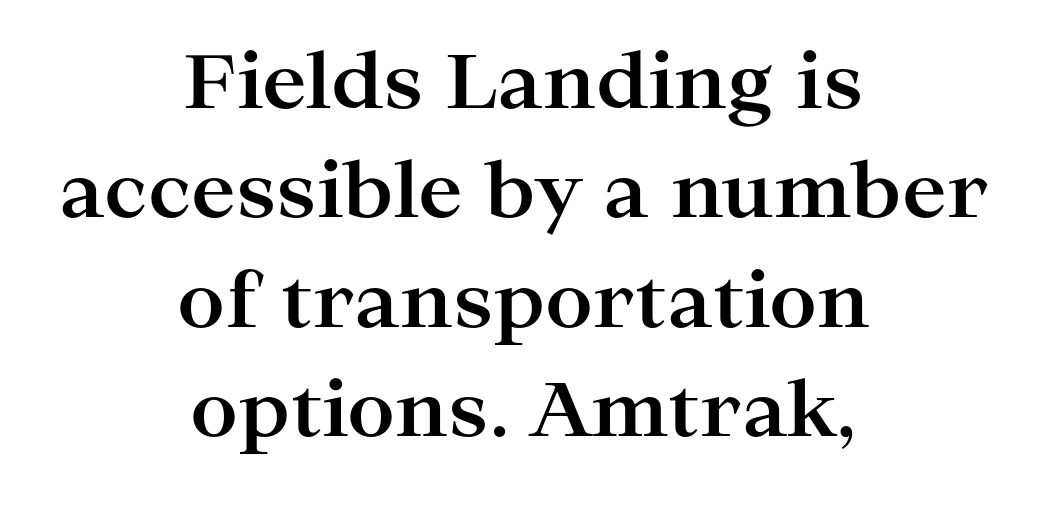
The image shows 75 px bold, wide serif type, upright; set centered, normal line spacing (1.46x), normal letter spacing, not underlined; high stroke contrast and a medium x-height.
